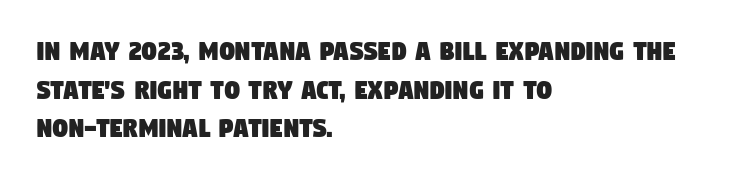
The rows are spaced the way most documents space them. The foot of each line stays bare and open. Tracking value appears to be zero — textbook default spacing. This rendering uses left alignment, leaving the right contour irregular.
